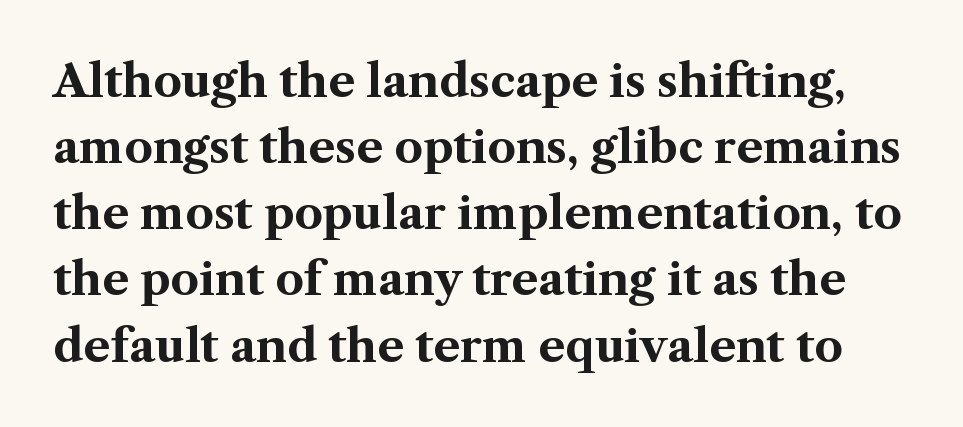
{"serif": "yes", "italic": "no", "bold": "yes", "weight": "bold", "width": "normal", "stroke_contrast": "medium", "x_height": "medium", "monospaced": "no", "underline": "no", "line_spacing": "normal", "line_spacing_ratio": 1.47, "letter_spacing": "normal", "letter_spacing_em": 0.0, "glyph_px": 45}
